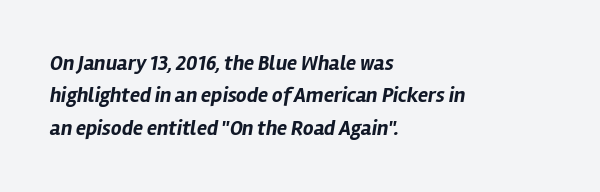
Q: Is the text bold? A: Yes.
Q: Is the text italic (slanted)? A: Yes, it leans right by about 12 degrees.
Q: Is the text underlined? A: No.
Q: How is the paragraph aligned? A: Left-aligned.
Q: Is the spacing between letters normal or unusually wide? A: Normal.
Q: Is the spacing between lines tight, normal or loose? A: Normal.
